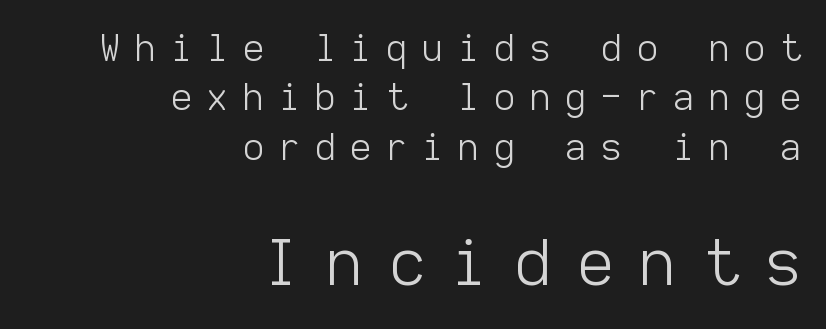
{"serif": "no", "italic": "no", "bold": "no", "weight": "light", "width": "normal", "stroke_contrast": "low", "x_height": "medium", "monospaced": "yes", "underline": "no", "align": "right", "line_spacing": "normal", "line_spacing_ratio": 1.37, "letter_spacing": "wide", "letter_spacing_em": 0.42, "larger_block": "second", "size_ratio": 1.75, "glyph_px": 63}
